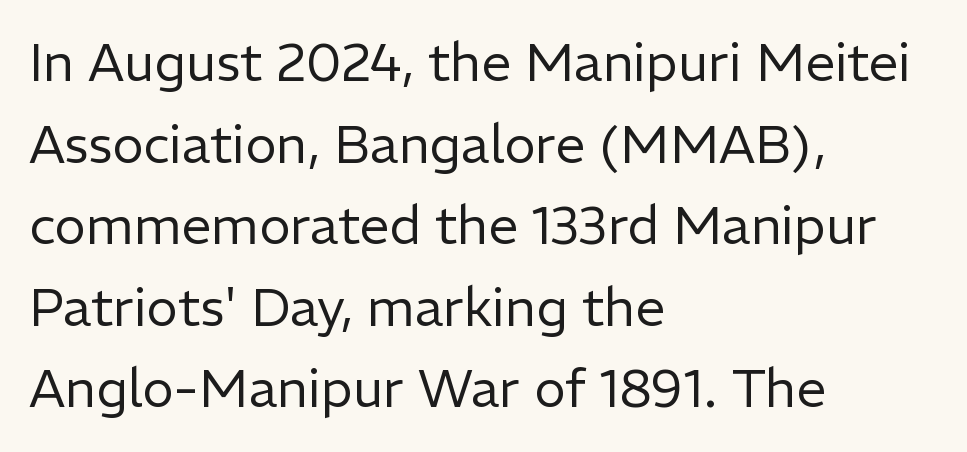
Only glyphs here, with clear space below each row. Type style note: lacks serifs. Where is the straight margin? On the left. Is this a fixed-width face? No — the glyphs have proportional, varying widths.
